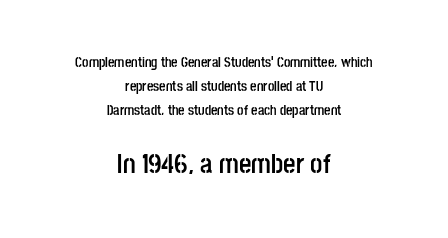
Q: Is the text bold? A: Yes.
Q: Is the text italic (slanted)? A: No, it is upright.
Q: Is the text underlined? A: No.
Q: How is the paragraph aligned? A: Centered.
Q: Is the spacing between letters normal or unusually wide? A: Normal.
Q: Is the spacing between lines tight, normal or loose? A: Normal.
Q: Which block of text is set in a larger size, the first (top) or the second (bottom)? A: The second (bottom) one.
